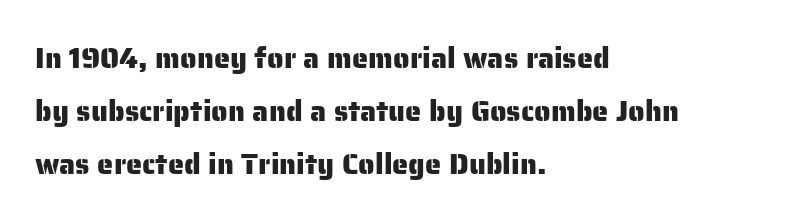
{"serif": "no", "italic": "no", "width": "normal", "stroke_contrast": "low", "x_height": "medium", "monospaced": "no", "underline": "no", "align": "left", "line_spacing_ratio": 1.83, "letter_spacing": "normal", "letter_spacing_em": 0.0, "glyph_px": 29}
